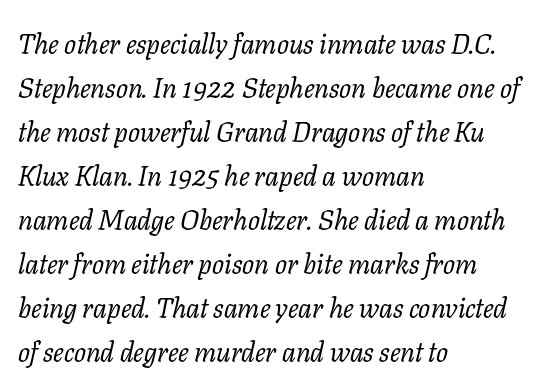
{"serif": "yes", "italic": "yes", "lean": "right", "slant_degrees": 11, "bold": "no", "weight": "regular", "width": "normal", "stroke_contrast": "low", "x_height": "medium", "monospaced": "no", "underline": "no", "align": "left", "line_spacing": "normal", "line_spacing_ratio": 1.57, "letter_spacing": "normal", "letter_spacing_em": 0.0, "glyph_px": 28}
